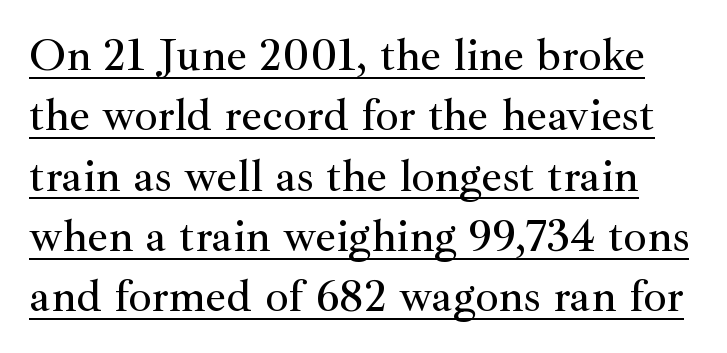
Tall strokes in this sample are plumb rather than angled. Spacing verdict: proportional, widths tailored to each character. Each line of the rendering has a horizontal stroke beneath the glyphs. The lines sit at an ordinary, default distance from one another. Stroke terminals: seriffed.
